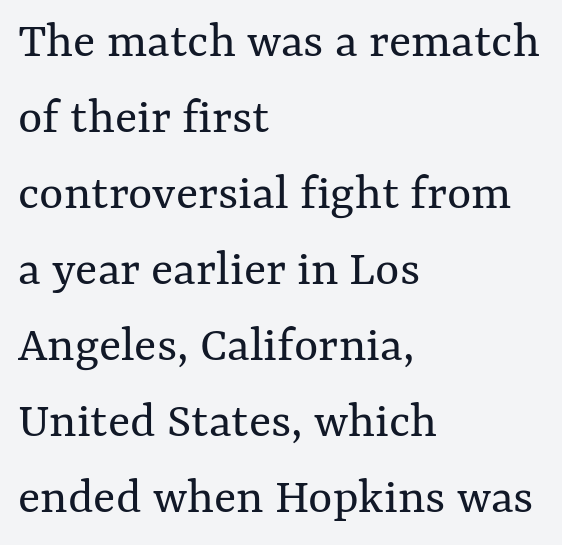
{"italic": "no", "bold": "no", "weight": "regular", "width": "normal", "stroke_contrast": "medium", "x_height": "medium", "monospaced": "no", "underline": "no", "align": "left", "line_spacing": "normal", "line_spacing_ratio": 1.46, "letter_spacing": "normal", "letter_spacing_em": 0.0, "glyph_px": 52}
